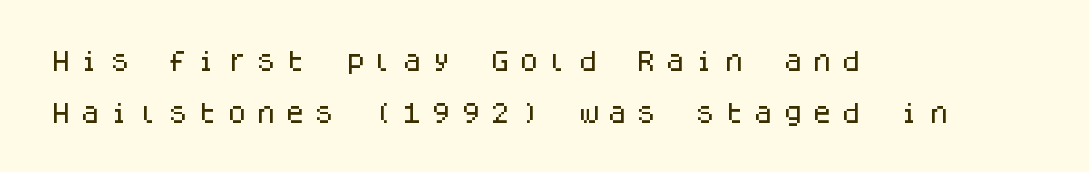
Q: Is the text italic (slanted)? A: No, it is upright.
Q: Is the text underlined? A: No.
Q: How is the paragraph aligned? A: Left-aligned.
Q: Is the spacing between letters normal or unusually wide? A: Unusually wide.
Q: Is the spacing between lines tight, normal or loose? A: Loose.
